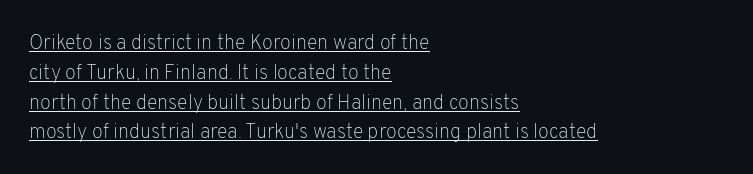
Q: Is the text bold? A: No.
Q: Is the text italic (slanted)? A: No, it is upright.
Q: Is the text underlined? A: Yes.
Q: How is the paragraph aligned? A: Left-aligned.
Q: Is the spacing between letters normal or unusually wide? A: Normal.
Q: Is the spacing between lines tight, normal or loose? A: Normal.
